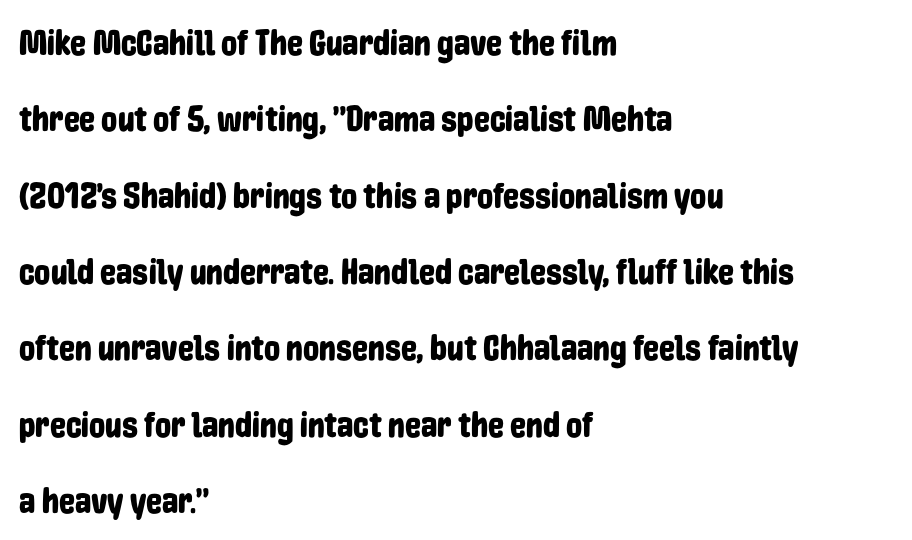
Q: Is the text italic (slanted)? A: No, it is upright.
Q: Is the typeface a serif or a sans-serif typeface? A: Sans-serif.
Q: Is the text underlined? A: No.
Q: How is the paragraph aligned? A: Left-aligned.
Q: Is the spacing between letters normal or unusually wide? A: Normal.
Q: Is the spacing between lines tight, normal or loose? A: Loose.
Q: Width (condensed, normal, or wide)? A: Condensed.
Q: Stroke contrast? A: Low.
Q: x-height? A: Medium.
Q: Monospaced? A: No.
